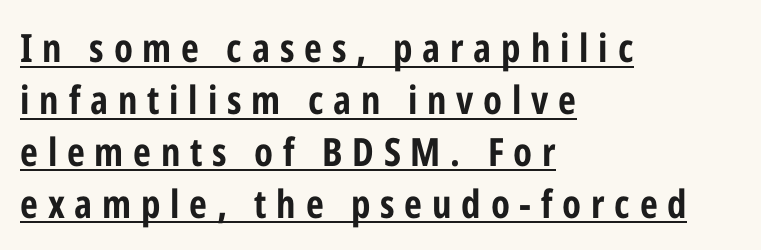
The image shows 39 px bold, condensed sans-serif type, upright; set left-aligned, normal line spacing (1.33x), unusually wide letter spacing (+0.25 em), underlined; low stroke contrast and a medium x-height.
